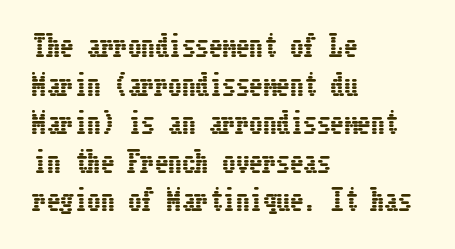
{"italic": "no", "underline": "no", "align": "left", "line_spacing": "normal", "line_spacing_ratio": 1.43, "letter_spacing": "normal", "letter_spacing_em": 0.0, "glyph_px": 27}
